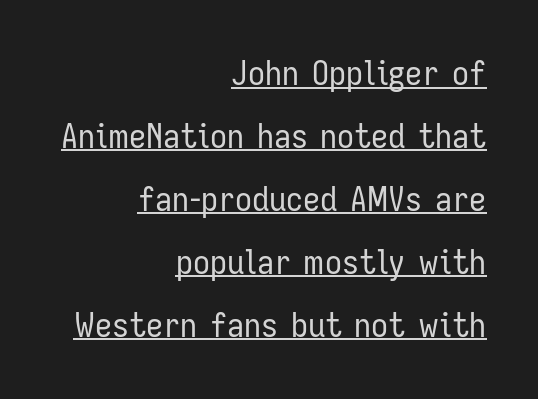
{"serif": "no", "italic": "no", "bold": "no", "weight": "regular", "width": "condensed", "stroke_contrast": "low", "x_height": "medium", "monospaced": "no", "underline": "yes", "align": "right", "line_spacing_ratio": 1.85, "letter_spacing": "normal", "letter_spacing_em": 0.0, "glyph_px": 34}
